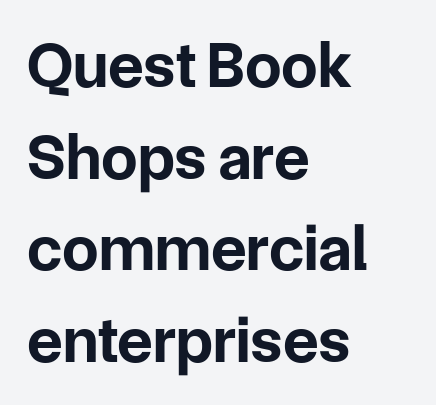
{"serif": "no", "italic": "no", "bold": "yes", "weight": "bold", "width": "normal", "stroke_contrast": "low", "x_height": "medium", "monospaced": "no", "underline": "no", "align": "left", "line_spacing": "normal", "line_spacing_ratio": 1.41, "letter_spacing": "normal", "letter_spacing_em": 0.0, "glyph_px": 65}
